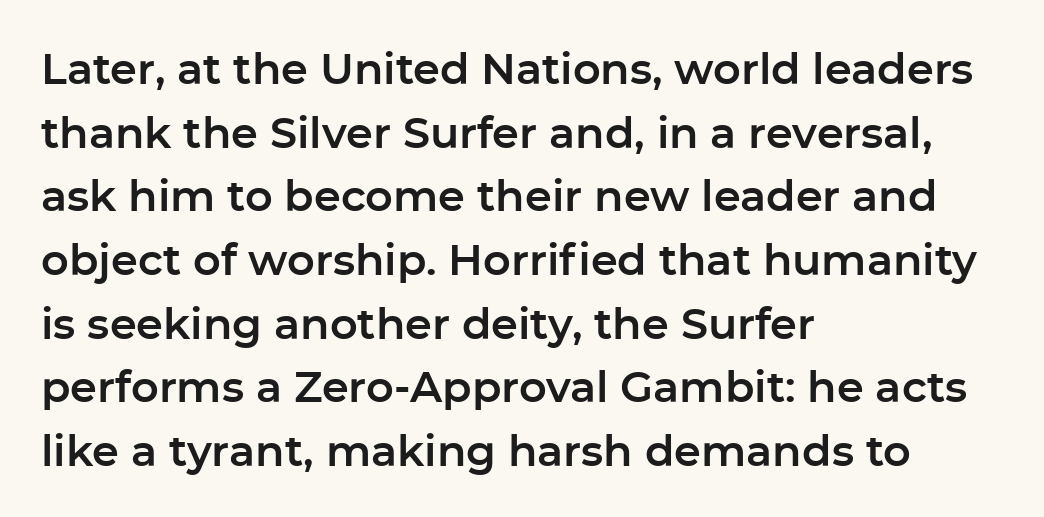
Leading: standard. Where is the straight margin? On the left. These lines are rendered in a variable-pitch font. Inter-character spacing is left at the font's built-in metrics. Tall strokes in this sample are plumb rather than angled. Serif or sans? Sans — the stroke terminals are bare.
